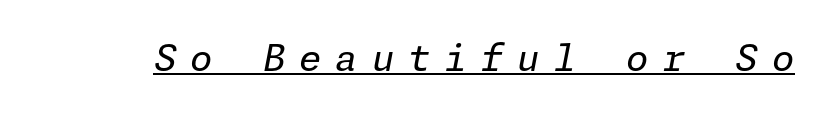
Q: Is the text bold? A: No.
Q: Is the text italic (slanted)? A: Yes, it leans right by about 11 degrees.
Q: Is the text underlined? A: Yes.
Q: Is the spacing between letters normal or unusually wide? A: Unusually wide.
Q: Width (condensed, normal, or wide)? A: Normal.
Q: Stroke contrast? A: Low.
Q: x-height? A: Medium.
